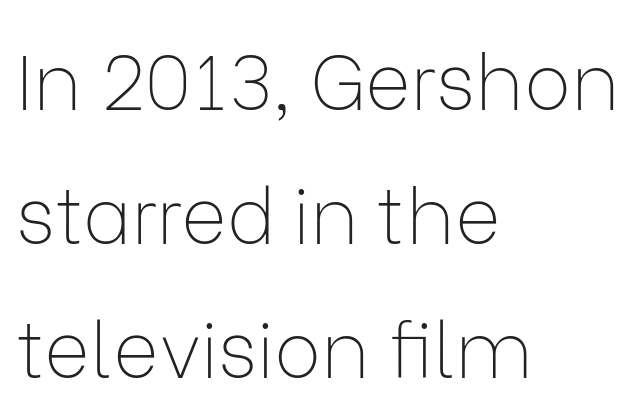
Q: Is the text bold? A: No.
Q: Is the text italic (slanted)? A: No, it is upright.
Q: Is the typeface a serif or a sans-serif typeface? A: Sans-serif.
Q: Is the text underlined? A: No.
Q: How is the paragraph aligned? A: Left-aligned.
Q: Is the spacing between letters normal or unusually wide? A: Normal.
Q: Width (condensed, normal, or wide)? A: Normal.
Q: Stroke contrast? A: Low.
Q: x-height? A: Medium.
Q: Monospaced? A: No.
